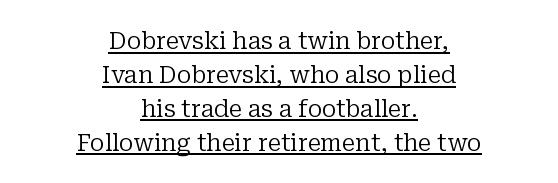
Regarding leading, the lines here are spaced in the standard way. You can see a thin bar hugging the bottom of the glyphs. This rendering uses center alignment, leaving both contours irregular but symmetric. It's the straight-up-and-down kind of type. Characters follow at the spacing the type designer built in.
